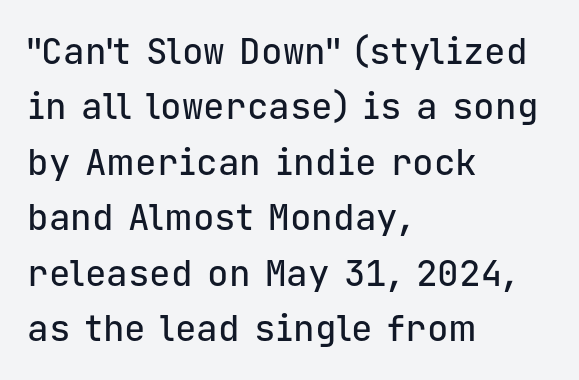
The image shows 36 px sans-serif type, upright, monospaced; set left-aligned, normal line spacing (1.54x), normal letter spacing, not underlined; low stroke contrast and a medium x-height.
